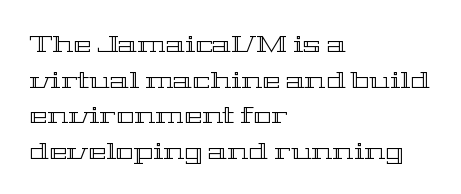
Q: Is the text italic (slanted)? A: No, it is upright.
Q: Is the text underlined? A: No.
Q: How is the paragraph aligned? A: Left-aligned.
Q: Is the spacing between letters normal or unusually wide? A: Normal.
Q: Is the spacing between lines tight, normal or loose? A: Normal.
